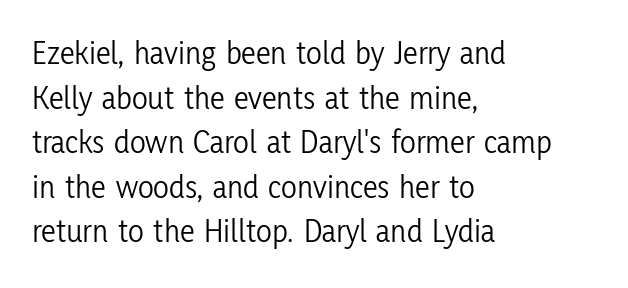
Horizontally, the lines are justified to the leading edge only. Plain, unruled lines of type. The type family on display is of the sans-serif kind. The passage shown is not bold in any degree. A typesetter would call this leading conventional body-copy spacing. The lettering stays uniformly vertical, giving the passage a roman look.
